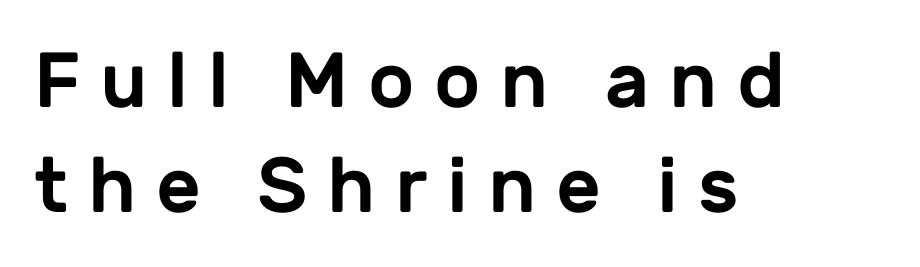
The specimen omits any rule beneath the text block's lines. Caption: multi-line text, flush left, ragged right. The lines sit at an ordinary, default distance from one another. Tracking value appears strongly positive — letters spread wide. Font category for this specimen: sans-serif. Varying glyph widths throughout — classic text-font behaviour.
